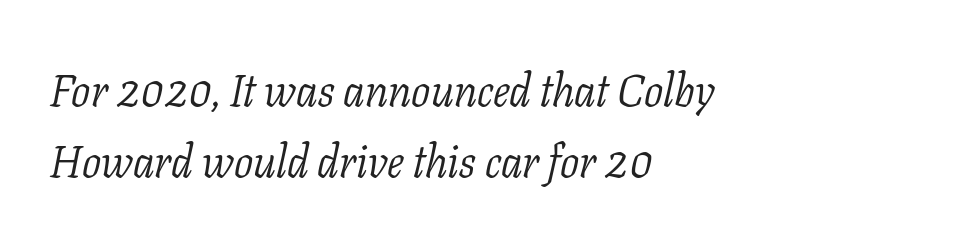
{"serif": "yes", "italic": "yes", "lean": "right", "slant_degrees": 11, "bold": "no", "weight": "light", "width": "normal", "stroke_contrast": "low", "x_height": "medium", "monospaced": "no", "underline": "no", "align": "left", "line_spacing": "normal", "line_spacing_ratio": 1.57, "letter_spacing": "normal", "letter_spacing_em": 0.0, "glyph_px": 45}
